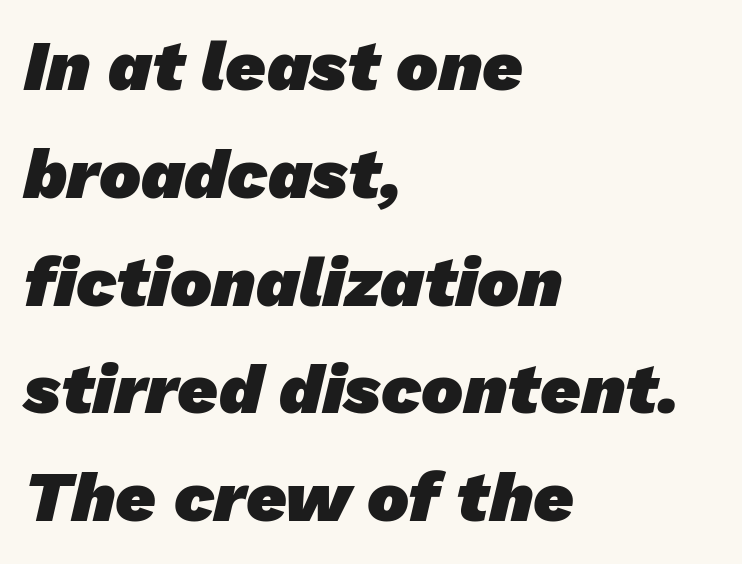
Students, note that the glyphs here touch the page at normal intervals. Leading matches the norm, producing a regular column. Summary of weight: heavy, a full bold. Serifs: no, the terminals of the letterforms are clean. The strip under each line holds only bare page. Horizontally, the lines are justified to the leading edge only.
